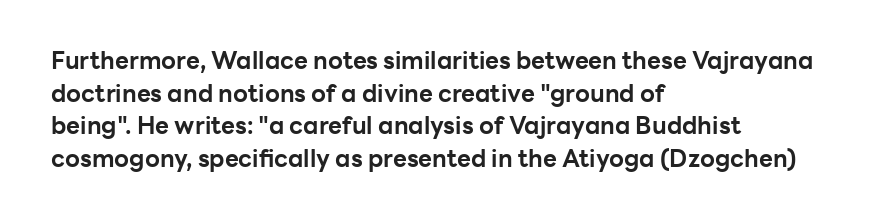
{"italic": "no", "bold": "yes", "underline": "no", "align": "left", "line_spacing": "normal", "line_spacing_ratio": 1.36, "letter_spacing": "normal", "letter_spacing_em": 0.0, "glyph_px": 24}
